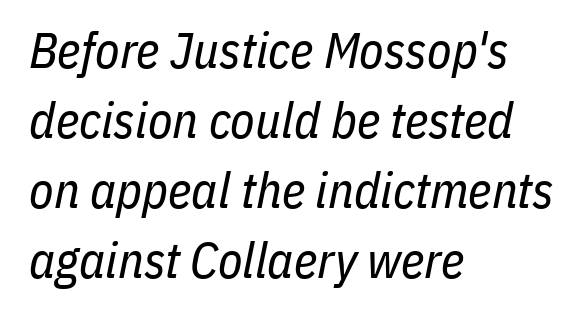
The image shows 50 px regular-weight, condensed type, italic (leaning right); set left-aligned, normal line spacing (1.4x), normal letter spacing, not underlined; low stroke contrast and a medium x-height.
